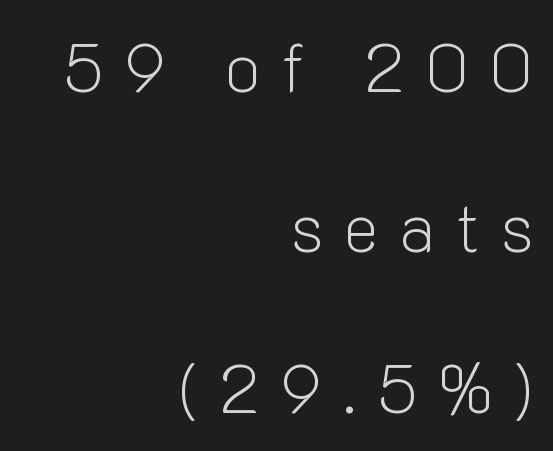
The face used here is proportionally spaced, like ordinary book or web type. A clean baseline with only descenders dipping below it. No italicization has been applied; the sample stays upright. A student would call this right alignment; a typographer would say flush right, rag left. Students, note that the glyphs here are deliberately spaced far apart.
